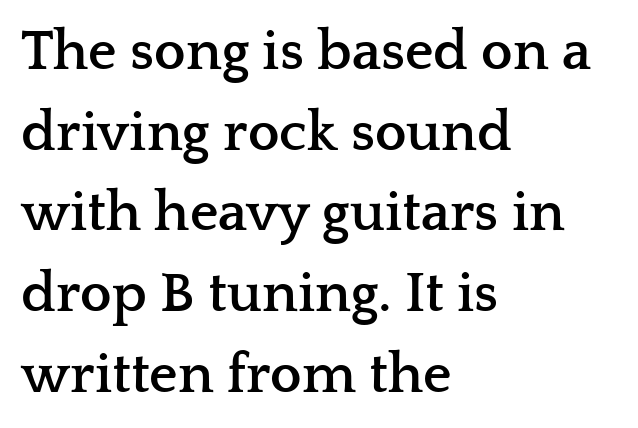
Line beginnings align vertically; line endings do not. One glance says typical: line gaps are just what's usual. Do the characters align in a grid? No, the font is proportional. The type sits square on the baseline with zero lean. This rendering features lettering with no underline. Every letter is thick-stroked: bold, no question.
